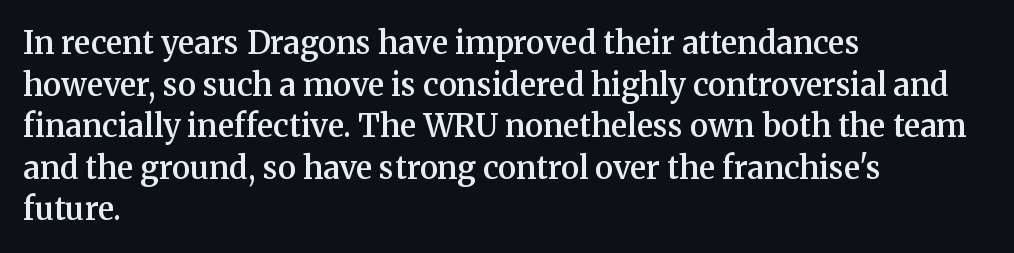
{"serif": "yes", "italic": "no", "bold": "semi", "weight": "semibold", "width": "normal", "stroke_contrast": "medium", "x_height": "medium", "monospaced": "no", "underline": "no", "align": "left", "line_spacing": "normal", "line_spacing_ratio": 1.34, "letter_spacing": "normal", "letter_spacing_em": 0.0, "glyph_px": 31}
